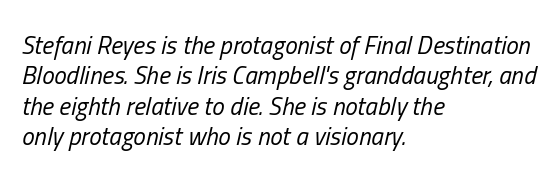
Q: Is the text bold? A: No.
Q: Is the text italic (slanted)? A: Yes, it leans right by about 13 degrees.
Q: Is the text underlined? A: No.
Q: How is the paragraph aligned? A: Left-aligned.
Q: Is the spacing between letters normal or unusually wide? A: Normal.
